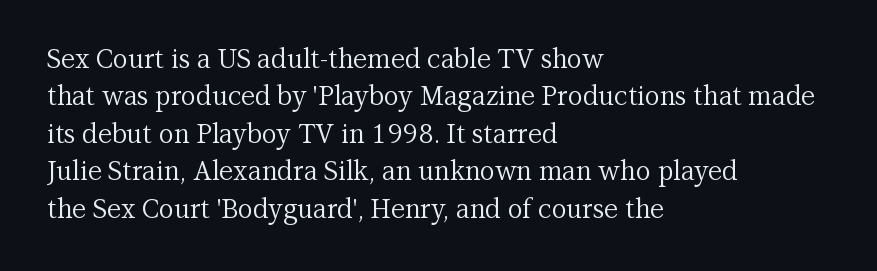
{"italic": "no", "bold": "no", "underline": "no", "align": "left", "line_spacing": "normal", "line_spacing_ratio": 1.44, "letter_spacing": "normal", "letter_spacing_em": 0.0, "glyph_px": 26}
